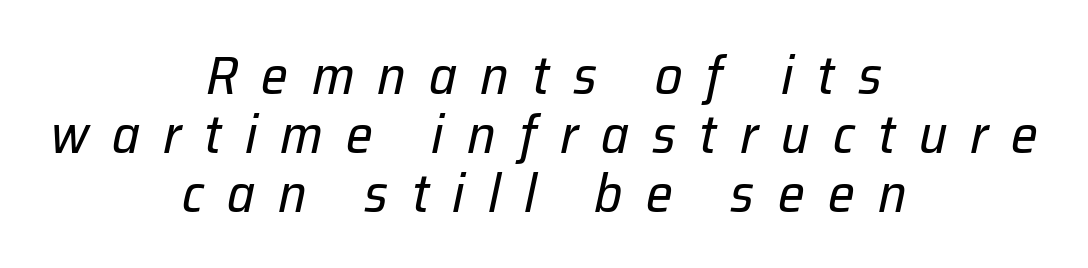
Plain, unruled lines of type. The weight would be labelled regular, book, light, or lighter still. Words appear elongated and porous because spacing is wide. Think of a printed novel: that variable character pitch is what you see here.
